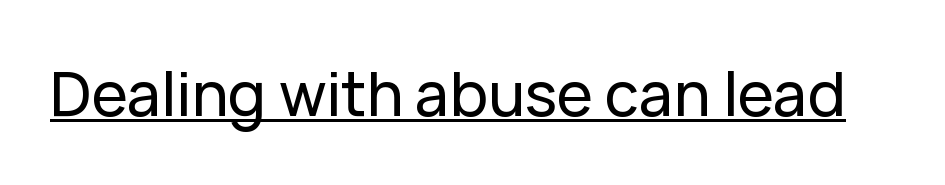
The image shows 61 px sans-serif type, upright; set normal letter spacing, underlined; low stroke contrast and a medium x-height.
